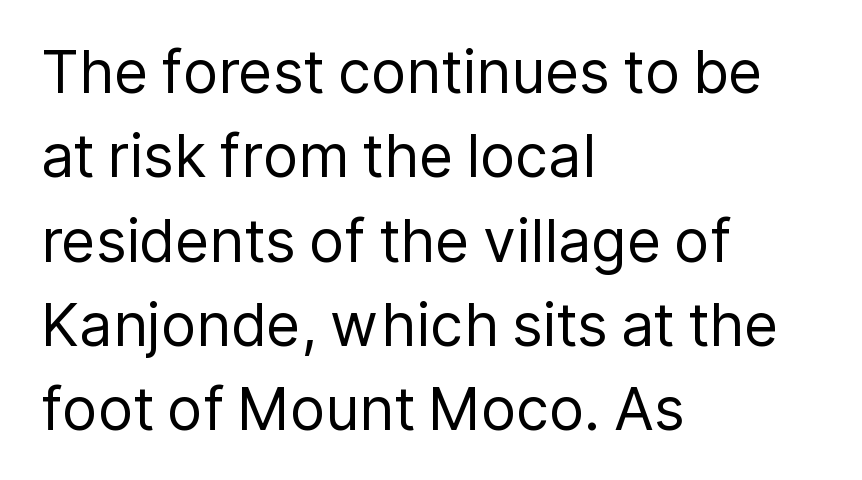
Observe the absence of serifs on each vertical stroke in this sample. You can tell it's not italic because the verticals are truly vertical. Which margin do the lines hug? The left one — the right edge is uneven. Rule under the text: the space is simply empty.
